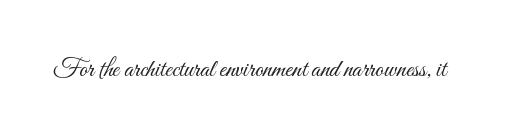
The image shows 26 px text type; set normal letter spacing, not underlined.
